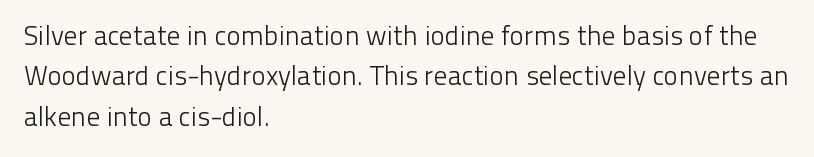
The passage shown stacks its lines at a standard gap. Students, note that the glyphs here touch the page at normal intervals. This reads as an unemphasized weight, regular at the heaviest. Typeset ragged right — the left edge is the straight one. No italicization has been applied; the sample stays upright.
